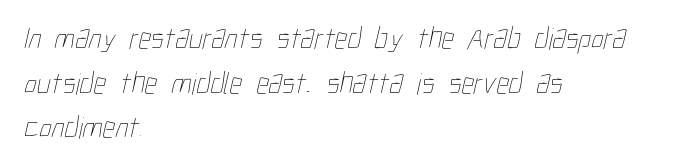
Q: Is the text bold? A: No.
Q: Is the text underlined? A: No.
Q: How is the paragraph aligned? A: Left-aligned.
Q: Is the spacing between letters normal or unusually wide? A: Normal.
Q: Is the spacing between lines tight, normal or loose? A: Normal.
Q: Width (condensed, normal, or wide)? A: Condensed.
Q: Stroke contrast? A: Low.
Q: x-height? A: Medium.
Q: Monospaced? A: No.
